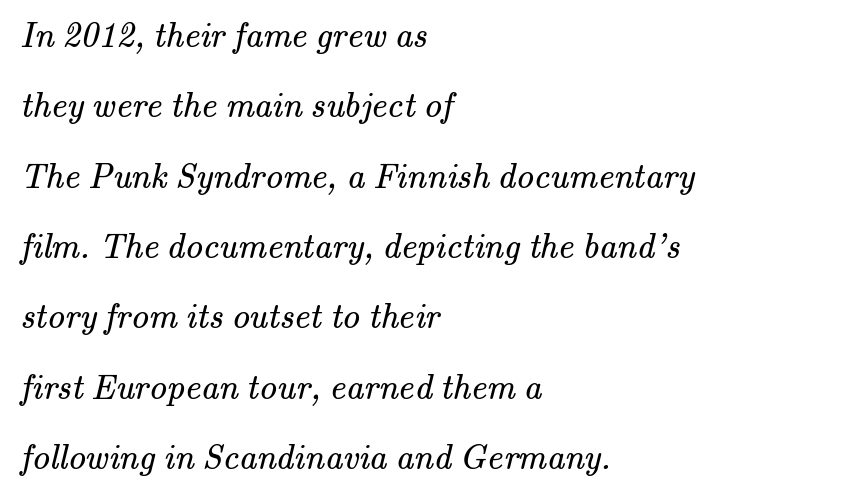
{"serif": "yes", "bold": "no", "weight": "regular", "width": "normal", "stroke_contrast": "medium", "x_height": "small", "monospaced": "no", "underline": "no", "align": "left", "line_spacing": "loose", "line_spacing_ratio": 2.01, "letter_spacing": "normal", "letter_spacing_em": 0.0, "glyph_px": 35}
